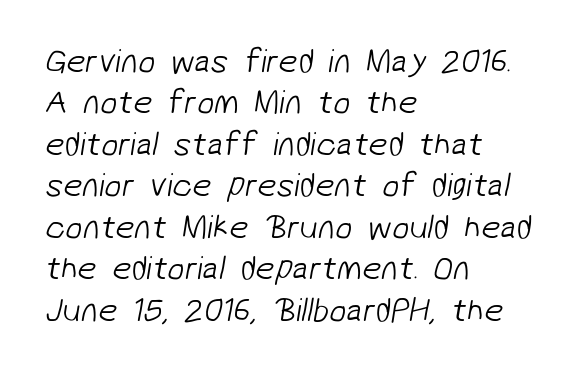
Q: Is the text bold? A: No.
Q: Is the typeface a serif or a sans-serif typeface? A: Sans-serif.
Q: Is the text underlined? A: No.
Q: How is the paragraph aligned? A: Left-aligned.
Q: Is the spacing between letters normal or unusually wide? A: Normal.
Q: Width (condensed, normal, or wide)? A: Normal.
Q: Stroke contrast? A: Low.
Q: x-height? A: Medium.
Q: Monospaced? A: No.
